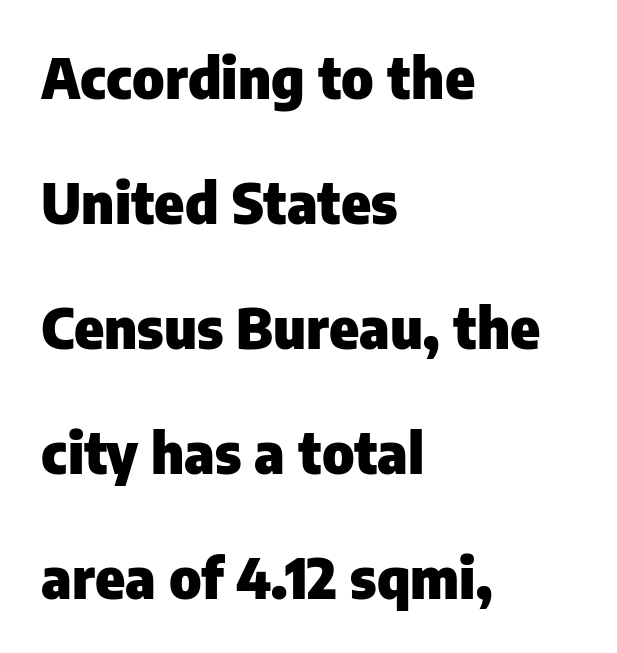
{"serif": "no", "italic": "no", "bold": "yes", "weight": "heavy", "width": "normal", "stroke_contrast": "low", "x_height": "medium", "monospaced": "no", "underline": "no", "align": "left", "line_spacing": "loose", "line_spacing_ratio": 2.23, "letter_spacing": "normal", "letter_spacing_em": 0.0, "glyph_px": 56}
